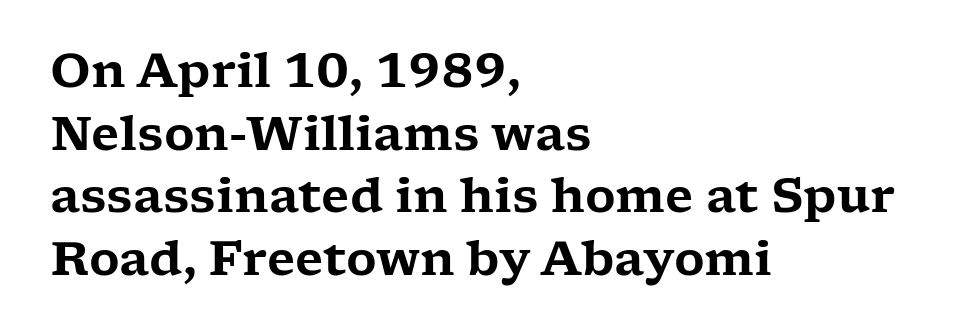
The image shows 47 px wide serif type, upright; set left-aligned, normal line spacing (1.33x), normal letter spacing, not underlined; low stroke contrast and a medium x-height.
